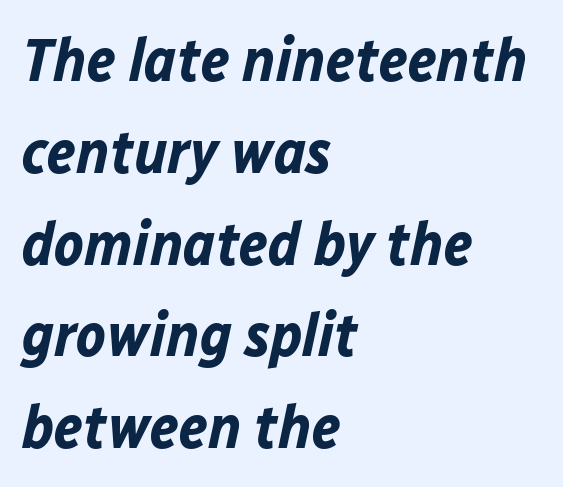
Q: Is the text bold? A: Yes.
Q: Is the text italic (slanted)? A: Yes, it leans right by about 12 degrees.
Q: Is the text underlined? A: No.
Q: How is the paragraph aligned? A: Left-aligned.
Q: Is the spacing between letters normal or unusually wide? A: Normal.
Q: Is the spacing between lines tight, normal or loose? A: Normal.
Q: Width (condensed, normal, or wide)? A: Normal.
Q: Stroke contrast? A: Low.
Q: x-height? A: Medium.
Q: Monospaced? A: No.
